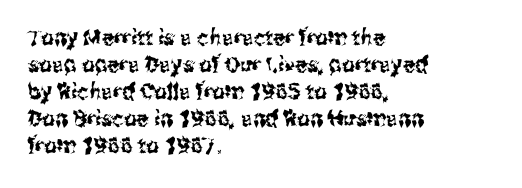
The image shows 22 px text type, upright; set left-aligned, line spacing 1.23x, normal letter spacing, not underlined.
